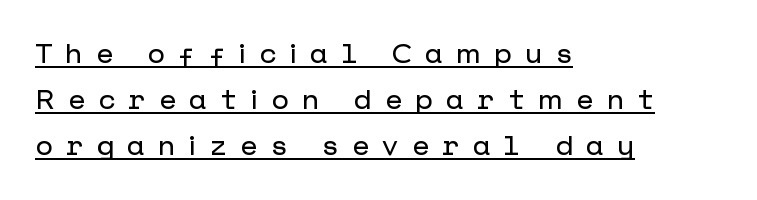
The image shows 28 px sans-serif type, upright; set left-aligned, normal line spacing (1.65x), unusually wide letter spacing (+0.48 em), underlined; low stroke contrast and a medium x-height.
